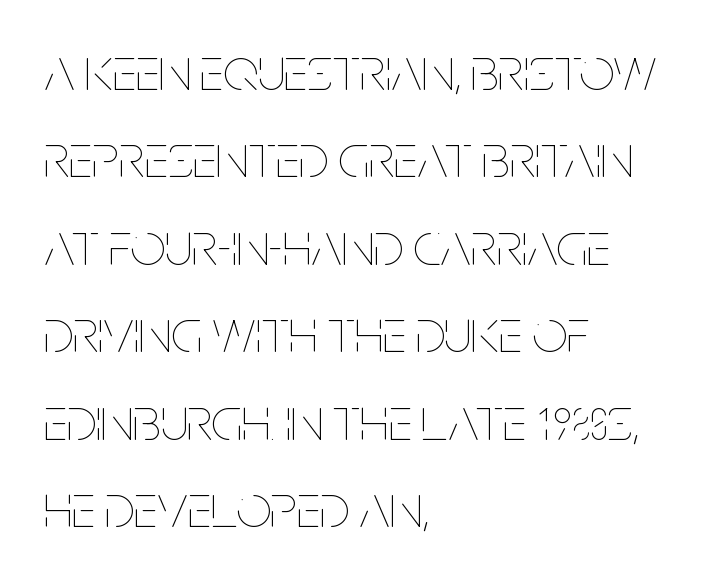
Q: Is the text bold? A: No.
Q: Is the text italic (slanted)? A: No, it is upright.
Q: Is the text underlined? A: No.
Q: How is the paragraph aligned? A: Left-aligned.
Q: Is the spacing between letters normal or unusually wide? A: Normal.
Q: Is the spacing between lines tight, normal or loose? A: Normal.
Q: Width (condensed, normal, or wide)? A: Condensed.
Q: Stroke contrast? A: Low.
Q: x-height? A: Large.
Q: Monospaced? A: No.
